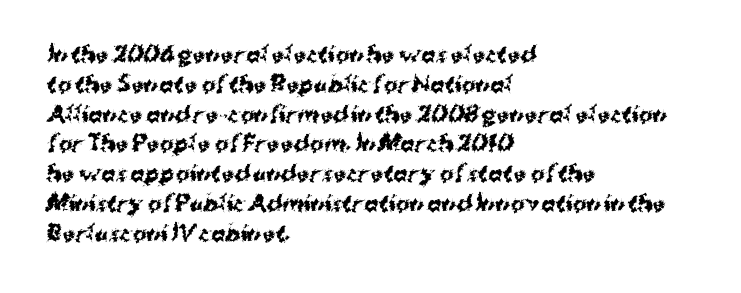
A bare baseline throughout the passage. Heavy-handed strokes throughout: this text is bold. The setting favours the left margin, as ordinary paragraphs usually do. How are the letters spaced? Ordinarily, with no added tracking.
